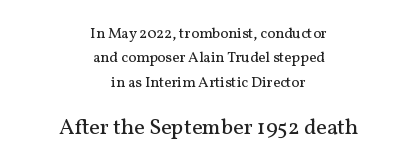
The image shows 22 px text type, upright; set centered, normal line spacing (1.62x), normal letter spacing, not underlined; the second (bottom) block is 1.47x larger.
